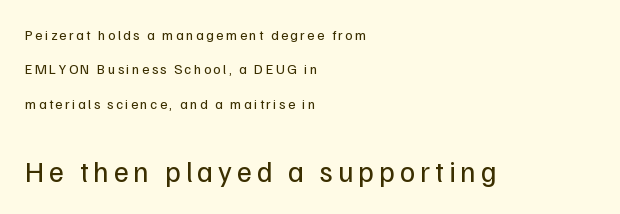
The image shows 29 px regular-weight sans-serif type, upright; set left-aligned, loose line spacing (2.46x), not underlined; the second (bottom) block is 2.07x larger; low stroke contrast and a medium x-height.
